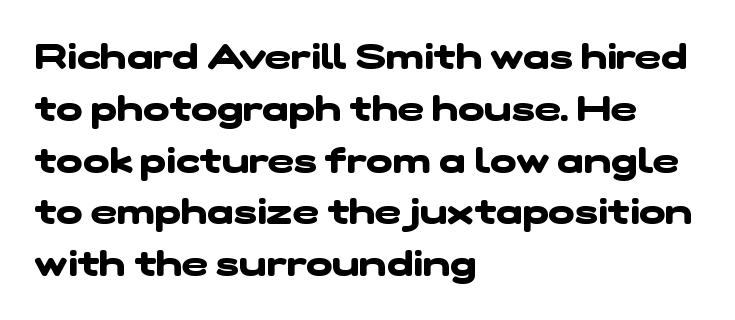
{"serif": "no", "bold": "yes", "weight": "heavy", "width": "wide", "stroke_contrast": "low", "x_height": "medium", "monospaced": "no", "underline": "no", "align": "left", "line_spacing": "normal", "line_spacing_ratio": 1.48, "letter_spacing": "normal", "letter_spacing_em": 0.0, "glyph_px": 35}
